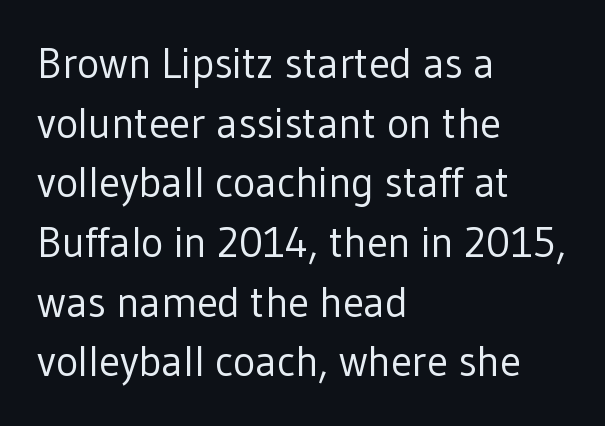
{"serif": "no", "italic": "no", "bold": "no", "weight": "regular", "width": "normal", "stroke_contrast": "low", "x_height": "medium", "monospaced": "no", "underline": "no", "align": "left", "line_spacing": "normal", "line_spacing_ratio": 1.42, "letter_spacing": "normal", "letter_spacing_em": 0.0, "glyph_px": 42}
